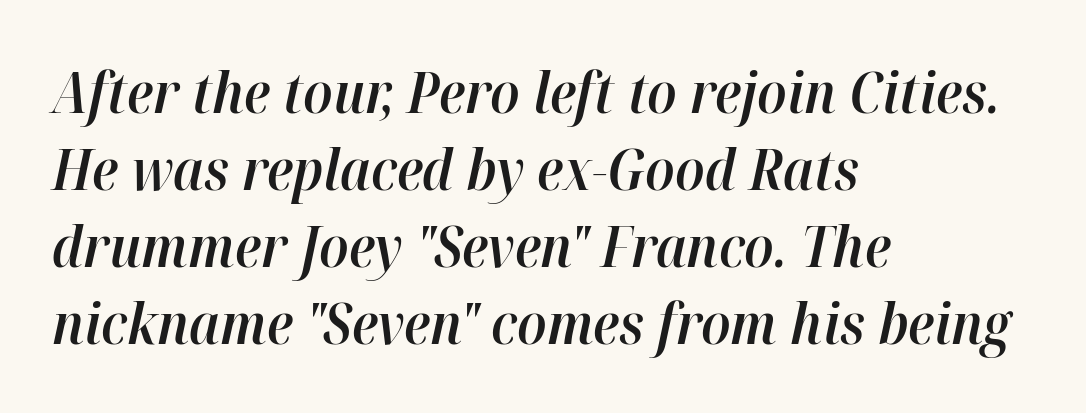
Heft: intermediate — a semibold. The horizontal fit of the characters is conventional and even. Bare-footed words on every line. Every row of glyphs begins at an identical x-position on the left.
